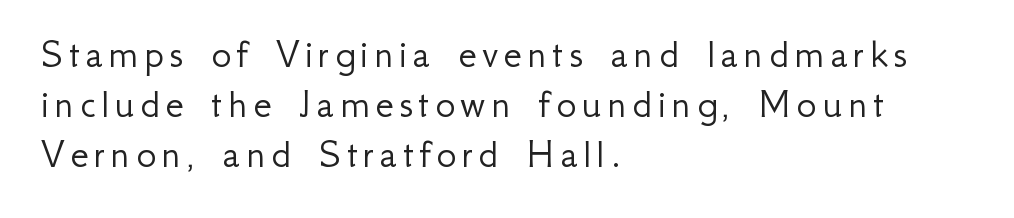
Q: Is the text bold? A: No.
Q: Is the text italic (slanted)? A: No, it is upright.
Q: Is the typeface a serif or a sans-serif typeface? A: Sans-serif.
Q: Is the text underlined? A: No.
Q: How is the paragraph aligned? A: Left-aligned.
Q: Width (condensed, normal, or wide)? A: Normal.
Q: Stroke contrast? A: Low.
Q: x-height? A: Small.
Q: Monospaced? A: No.
